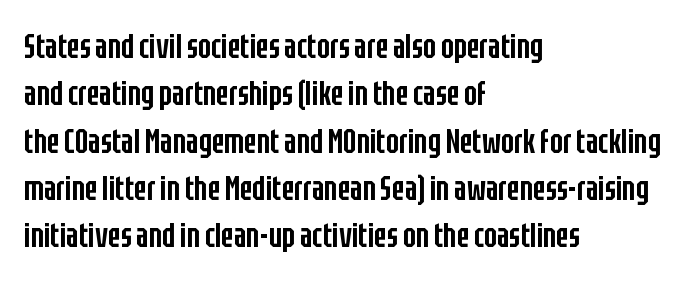
{"serif": "no", "italic": "no", "bold": "semi", "weight": "semibold", "width": "condensed", "stroke_contrast": "low", "x_height": "large", "monospaced": "no", "underline": "no", "align": "left", "line_spacing": "normal", "line_spacing_ratio": 1.39, "letter_spacing": "normal", "letter_spacing_em": 0.0, "glyph_px": 34}
